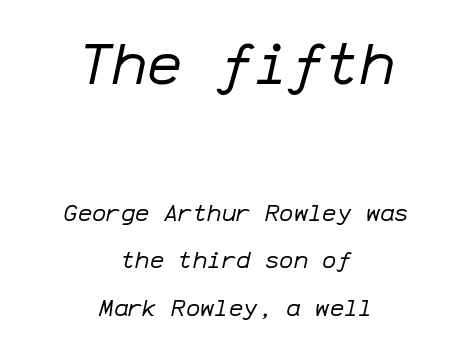
Q: Is the text bold? A: No.
Q: Is the text italic (slanted)? A: Yes, it leans right by about 12 degrees.
Q: Is the text underlined? A: No.
Q: How is the paragraph aligned? A: Centered.
Q: Is the spacing between letters normal or unusually wide? A: Normal.
Q: Is the spacing between lines tight, normal or loose? A: Loose.
Q: Which block of text is set in a larger size, the first (top) or the second (bottom)? A: The first (top) one.
Q: Width (condensed, normal, or wide)? A: Normal.
Q: Stroke contrast? A: Low.
Q: x-height? A: Medium.
Q: Monospaced? A: Yes.
